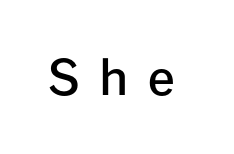
The image shows 48 px semibold sans-serif type, upright; set unusually wide letter spacing (+0.4 em), not underlined; low stroke contrast and a medium x-height.
